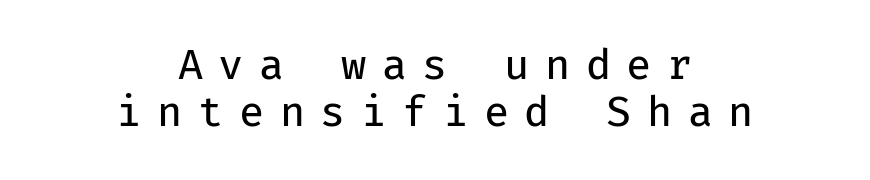
Do the characters align in a grid? Yes, the font is monospaced. What kind of face is this? One without serifs — a sans. Where is the straight margin? There isn't one; the lines are centered. Letters rest on an invisible, unmarked baseline.
